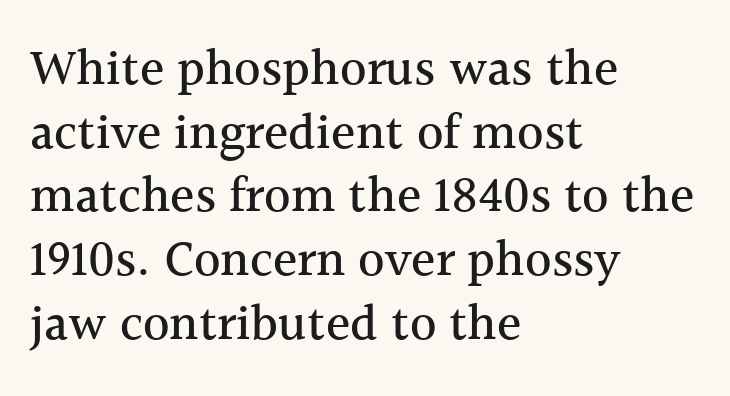
{"serif": "yes", "italic": "no", "width": "normal", "x_height": "medium", "monospaced": "no", "underline": "no", "align": "left", "line_spacing": "normal", "line_spacing_ratio": 1.25, "letter_spacing": "normal", "letter_spacing_em": 0.0, "glyph_px": 51}
